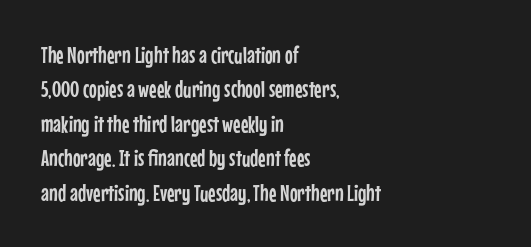
{"italic": "no", "underline": "no", "align": "left", "line_spacing": "normal", "line_spacing_ratio": 1.5, "letter_spacing": "normal", "letter_spacing_em": 0.0, "glyph_px": 23}
